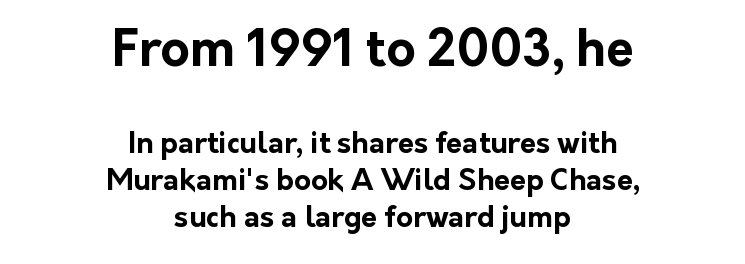
Q: Is the text bold? A: Yes.
Q: Is the text italic (slanted)? A: No, it is upright.
Q: Is the typeface a serif or a sans-serif typeface? A: Sans-serif.
Q: Is the text underlined? A: No.
Q: How is the paragraph aligned? A: Centered.
Q: Is the spacing between letters normal or unusually wide? A: Normal.
Q: Is the spacing between lines tight, normal or loose? A: Normal.
Q: Which block of text is set in a larger size, the first (top) or the second (bottom)? A: The first (top) one.
Q: Width (condensed, normal, or wide)? A: Normal.
Q: Stroke contrast? A: Low.
Q: x-height? A: Medium.
Q: Monospaced? A: No.
